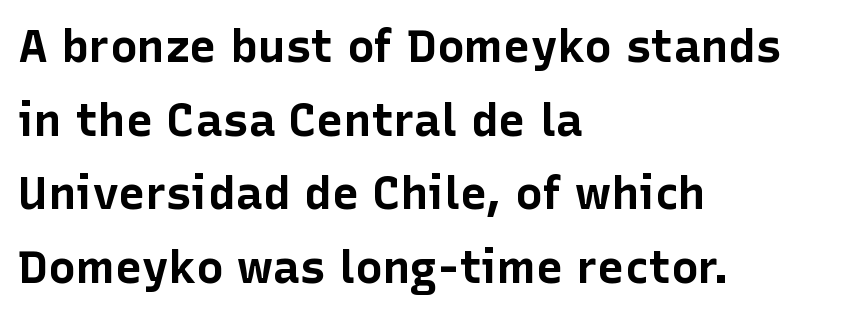
{"serif": "no", "italic": "no", "bold": "yes", "weight": "bold", "width": "normal", "stroke_contrast": "low", "x_height": "medium", "monospaced": "no", "underline": "no", "align": "left", "line_spacing": "normal", "line_spacing_ratio": 1.6, "letter_spacing": "normal", "letter_spacing_em": 0.0, "glyph_px": 46}
